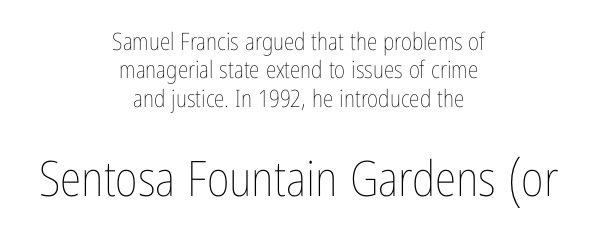
Q: Is the text bold? A: No.
Q: Is the text italic (slanted)? A: No, it is upright.
Q: Is the text underlined? A: No.
Q: How is the paragraph aligned? A: Centered.
Q: Is the spacing between letters normal or unusually wide? A: Normal.
Q: Which block of text is set in a larger size, the first (top) or the second (bottom)? A: The second (bottom) one.
Q: Width (condensed, normal, or wide)? A: Condensed.
Q: Stroke contrast? A: Low.
Q: x-height? A: Medium.
Q: Monospaced? A: No.
